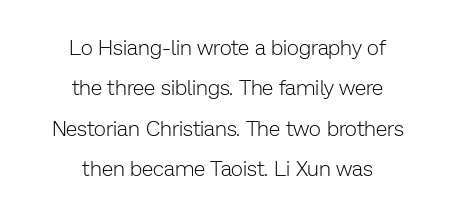
The tracking reads as untouched default to a designer's eye. The paragraph has two soft edges and a firm central axis. Caption: face not bold, strokes unweighted. Students, observe: this is what heavily led, spacious text looks like. The specimen reads as upright at a glance. Descenders are the only things crossing below the line.
